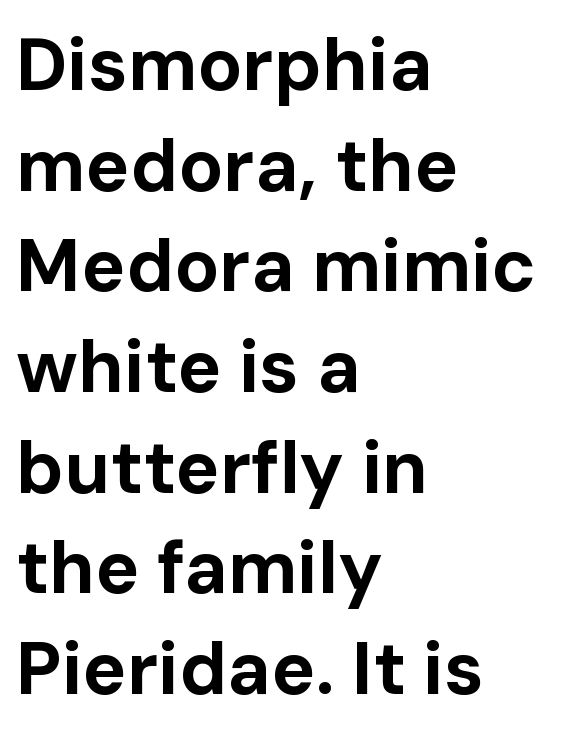
The rendering shows plain stroke endings on the letterforms — a sans-serif design. Teacher's note: observe the even left margin — that is flush-left alignment. These lines were composed using upright roman letters. The gap between lines stays unmarked.
